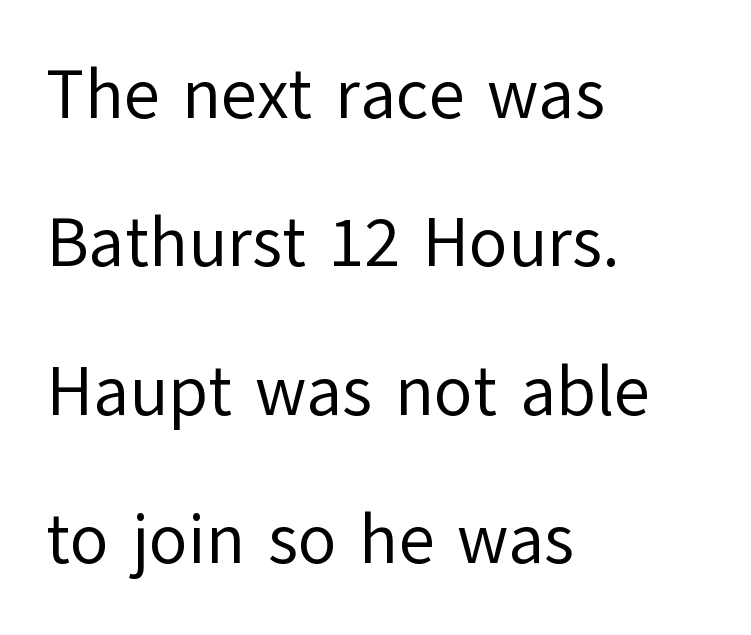
{"serif": "no", "italic": "no", "bold": "no", "weight": "regular", "width": "normal", "stroke_contrast": "low", "x_height": "medium", "monospaced": "no", "underline": "no", "align": "left", "line_spacing": "loose", "line_spacing_ratio": 2.12, "letter_spacing": "normal", "letter_spacing_em": 0.0, "glyph_px": 70}
